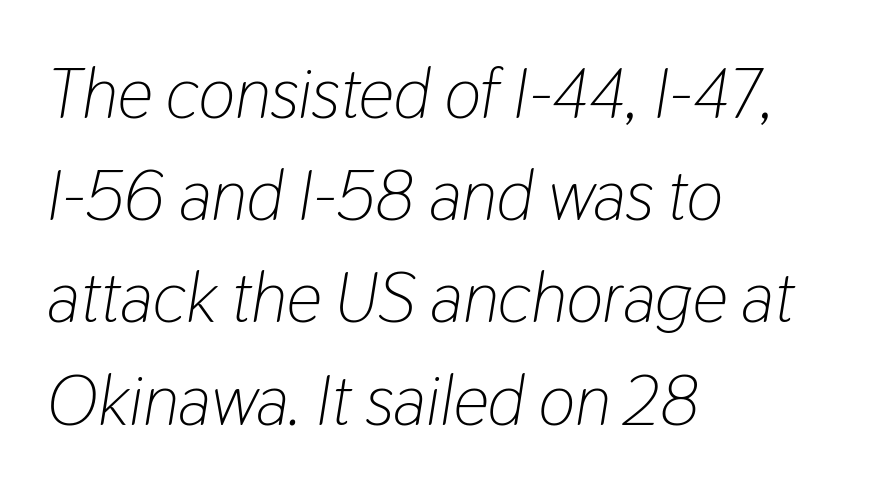
Q: Is the text bold? A: No.
Q: Is the text italic (slanted)? A: Yes, it leans right by about 9 degrees.
Q: Is the text underlined? A: No.
Q: How is the paragraph aligned? A: Left-aligned.
Q: Is the spacing between letters normal or unusually wide? A: Normal.
Q: Is the spacing between lines tight, normal or loose? A: Normal.
Q: Width (condensed, normal, or wide)? A: Condensed.
Q: Stroke contrast? A: Low.
Q: x-height? A: Medium.
Q: Monospaced? A: No.
